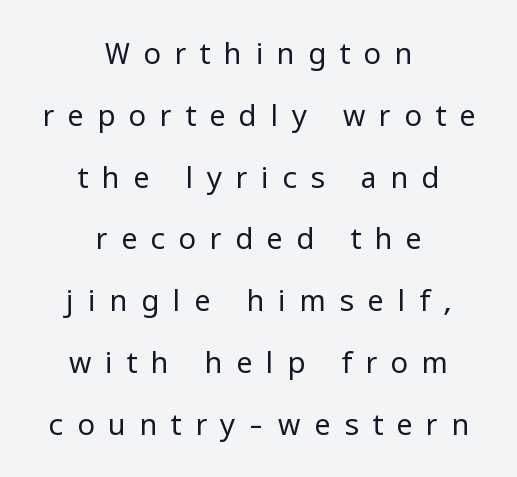
{"serif": "no", "italic": "no", "bold": "no", "weight": "regular", "width": "normal", "stroke_contrast": "low", "x_height": "medium", "monospaced": "no", "underline": "no", "align": "center", "line_spacing": "loose", "line_spacing_ratio": 2.13, "letter_spacing": "wide", "letter_spacing_em": 0.46, "glyph_px": 29}
